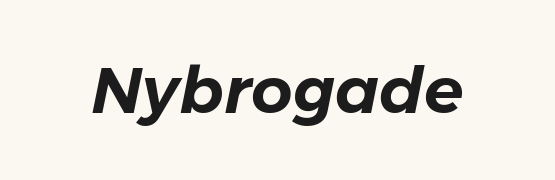
In terms of posture, this sample is oblique. Looks like regular typesetting: each glyph gets only the width it needs. Look at the tracking — it's just the regular setting, nothing added. Quick note: underline off.
